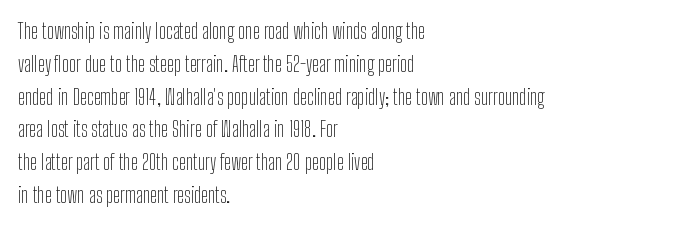
Q: Is the text bold? A: No.
Q: Is the text italic (slanted)? A: No, it is upright.
Q: Is the text underlined? A: No.
Q: How is the paragraph aligned? A: Left-aligned.
Q: Is the spacing between letters normal or unusually wide? A: Normal.
Q: Is the spacing between lines tight, normal or loose? A: Normal.
